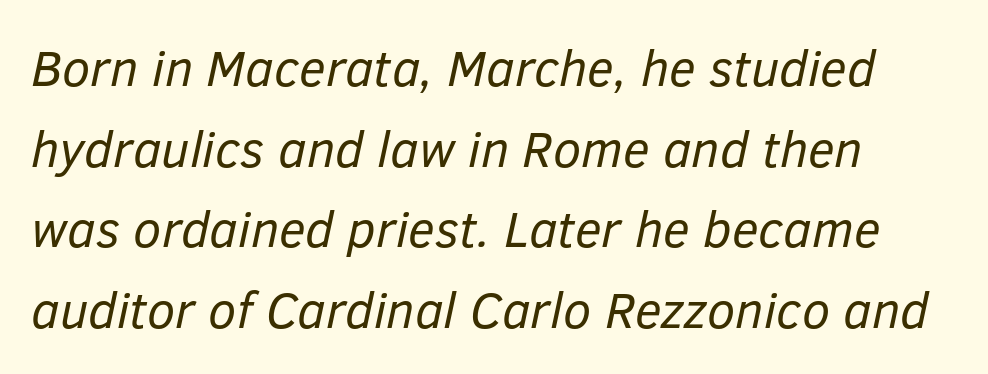
Q: Is the text bold? A: No.
Q: Is the text italic (slanted)? A: Yes, it leans right by about 12 degrees.
Q: Is the text underlined? A: No.
Q: How is the paragraph aligned? A: Left-aligned.
Q: Is the spacing between letters normal or unusually wide? A: Normal.
Q: Is the spacing between lines tight, normal or loose? A: Normal.
Q: Width (condensed, normal, or wide)? A: Normal.
Q: Stroke contrast? A: Low.
Q: x-height? A: Medium.
Q: Monospaced? A: No.
